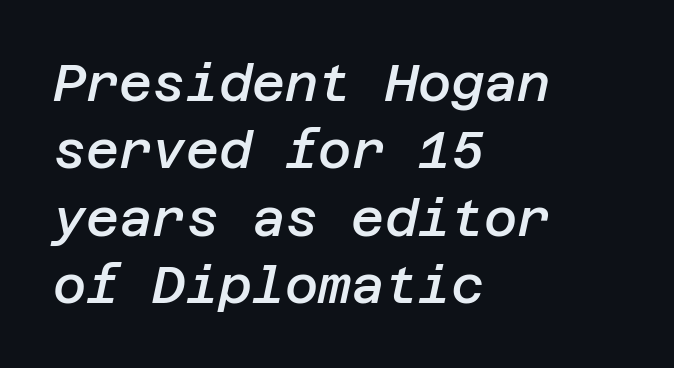
Students, note that the glyphs here touch the page at normal intervals. Designer's note — italics engaged. Any mark beneath the type? The region is blank. Line beginnings align vertically; line endings do not. A semibold gives these letters moderate extra thickness, short of bold. The block of text has a typical density, with ordinary space between rows.
